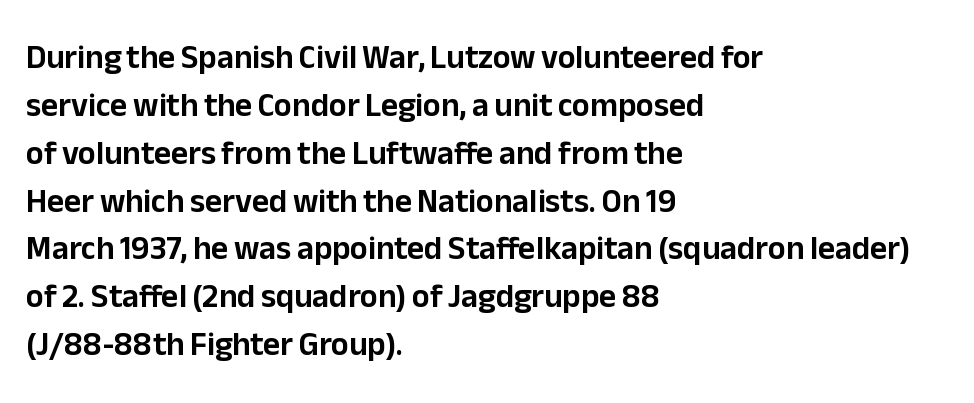
The image shows 33 px sans-serif type, upright; set left-aligned, normal line spacing (1.45x), normal letter spacing, not underlined; low stroke contrast and a medium x-height.
